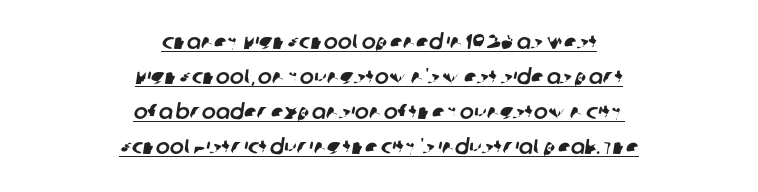
{"underline": "yes", "align": "center", "line_spacing": "normal", "line_spacing_ratio": 1.67, "letter_spacing": "normal", "letter_spacing_em": 0.0, "glyph_px": 21}
